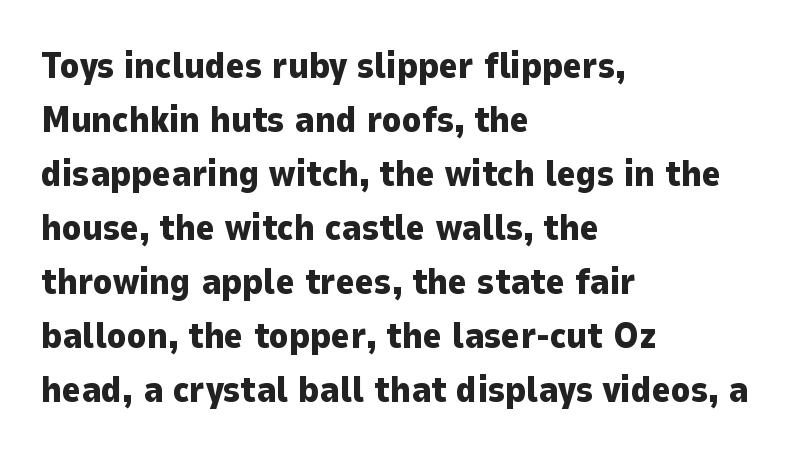
What weight is shown? A full bold with thick strokes. Visually the block forms a straight wall on the left and a jagged coastline on the right. Letters rest on an invisible, unmarked baseline. Notice how descenders clear the ascenders below comfortably — that's standard leading.
